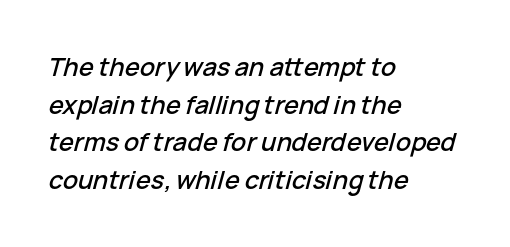
Compared with typical paragraphs, the rows here are spaced about the same. One-word summary of the alignment: left. The letterforms sit shoulder to shoulder at normal distance. Nobody drew a line under any word here. The letters are slanted; this is an italic face.
